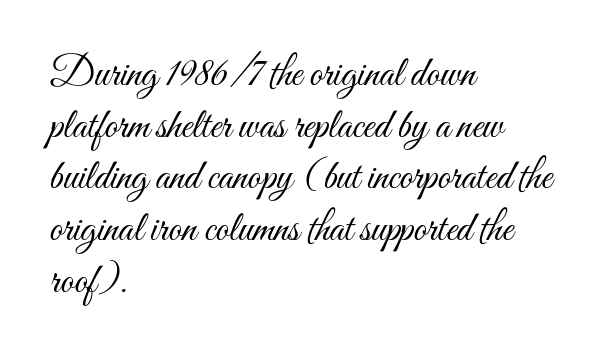
{"bold": "no", "weight": "light", "width": "condensed", "stroke_contrast": "medium", "x_height": "small", "monospaced": "no", "underline": "no", "align": "left", "line_spacing_ratio": 1.23, "letter_spacing": "normal", "letter_spacing_em": 0.0, "glyph_px": 42}
